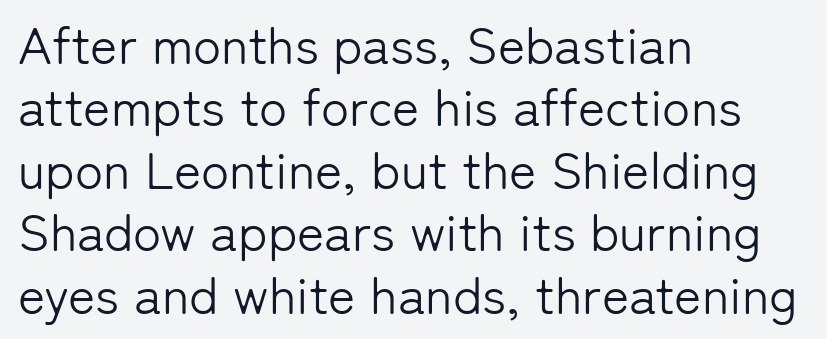
In terms of letterform style, serifs are entirely absent. In terms of letterspacing, this is plain default setting. Unmarked baselines from the first word to the last. Where is the straight margin? On the left. These lines were composed using upright roman letters.
